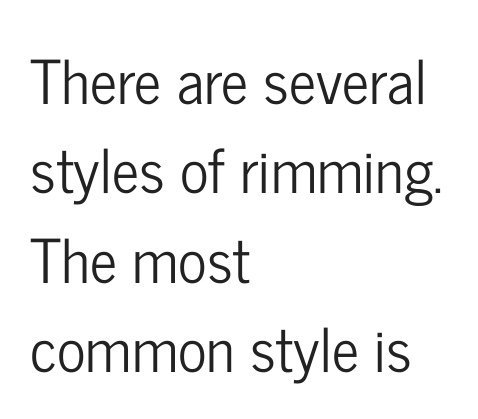
{"serif": "no", "italic": "no", "width": "condensed", "stroke_contrast": "low", "x_height": "medium", "monospaced": "no", "underline": "no", "align": "left", "line_spacing": "normal", "line_spacing_ratio": 1.49, "letter_spacing": "normal", "letter_spacing_em": 0.0, "glyph_px": 60}
